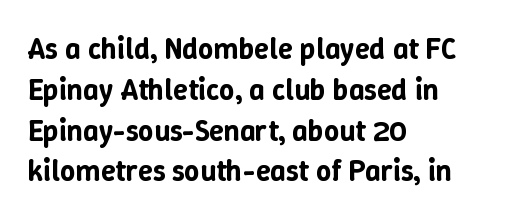
How would I describe the line gaps? Plain and ordinary. The ragged edge is on the right, which tells us the setting is flush left. Lines of text with bare space underneath. The rendering keeps characters at their native spacing.
